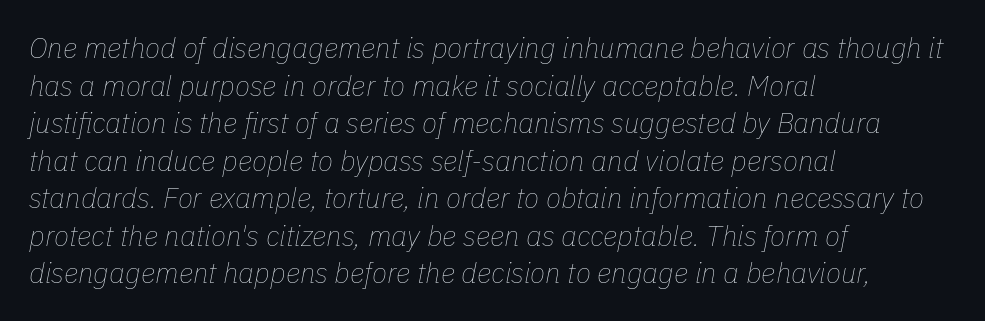
Q: Is the text bold? A: No.
Q: Is the text italic (slanted)? A: Yes, it leans right by about 11 degrees.
Q: Is the text underlined? A: No.
Q: How is the paragraph aligned? A: Left-aligned.
Q: Is the spacing between letters normal or unusually wide? A: Normal.
Q: Is the spacing between lines tight, normal or loose? A: Normal.
Q: Width (condensed, normal, or wide)? A: Normal.
Q: Stroke contrast? A: Low.
Q: x-height? A: Medium.
Q: Monospaced? A: No.
